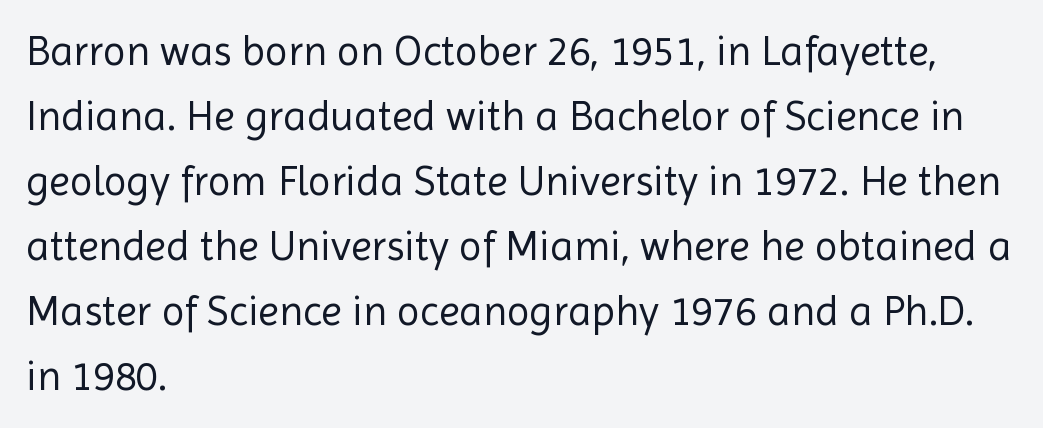
The image shows 42 px regular-weight sans-serif type, upright; set left-aligned, normal line spacing (1.55x), normal letter spacing, not underlined; a medium x-height.
